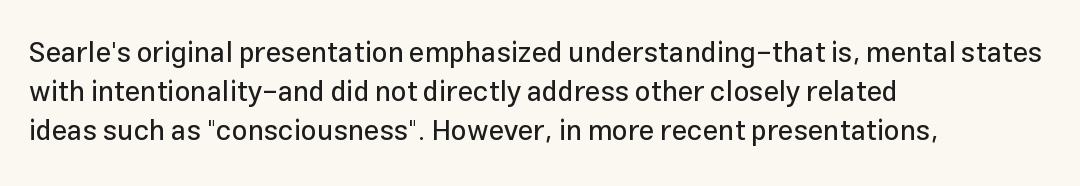
Q: Is the text italic (slanted)? A: No, it is upright.
Q: Is the typeface a serif or a sans-serif typeface? A: Sans-serif.
Q: Is the text underlined? A: No.
Q: How is the paragraph aligned? A: Left-aligned.
Q: Is the spacing between letters normal or unusually wide? A: Normal.
Q: Is the spacing between lines tight, normal or loose? A: Normal.
Q: Width (condensed, normal, or wide)? A: Normal.
Q: Stroke contrast? A: Low.
Q: x-height? A: Medium.
Q: Monospaced? A: No.
